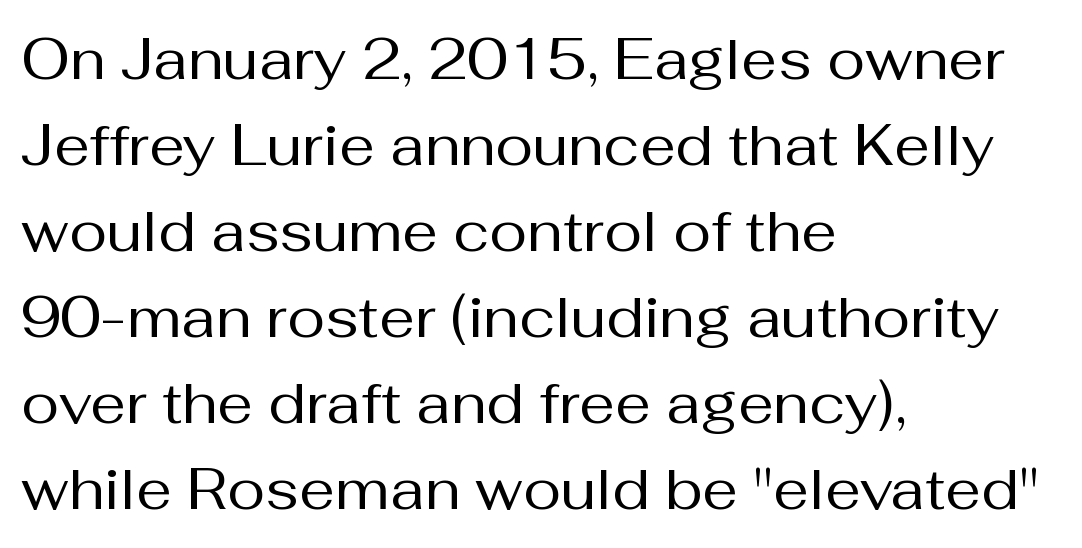
The image shows 57 px regular-weight sans-serif type, upright; set left-aligned, normal line spacing (1.51x), normal letter spacing, not underlined; medium stroke contrast and a medium x-height.
